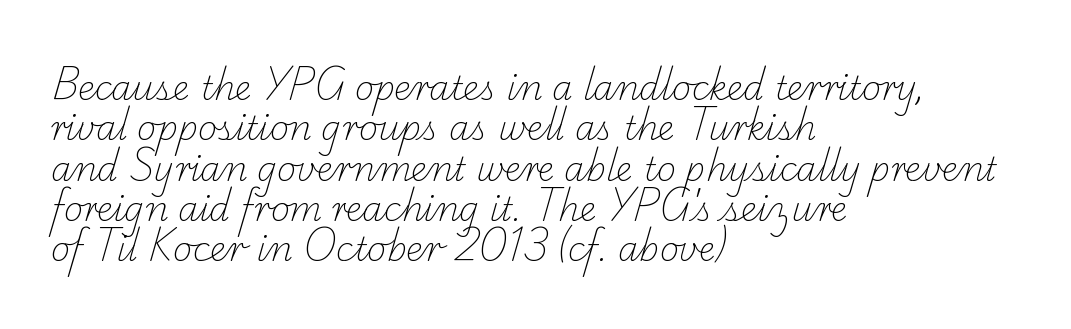
{"serif": "yes", "bold": "no", "weight": "light", "width": "normal", "stroke_contrast": "low", "x_height": "small", "monospaced": "no", "underline": "no", "align": "left", "line_spacing_ratio": 1.22, "letter_spacing": "normal", "letter_spacing_em": 0.0, "glyph_px": 33}
